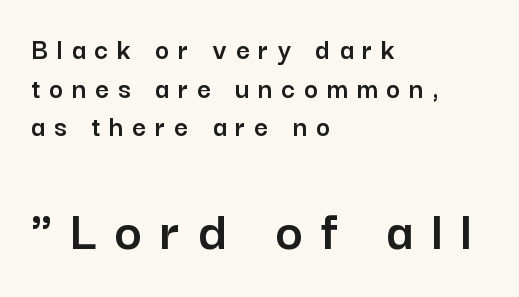
{"serif": "no", "italic": "no", "width": "normal", "stroke_contrast": "low", "x_height": "medium", "monospaced": "no", "underline": "no", "align": "left", "line_spacing": "normal", "line_spacing_ratio": 1.29, "letter_spacing": "wide", "letter_spacing_em": 0.3, "larger_block": "second", "size_ratio": 1.97, "glyph_px": 59}
